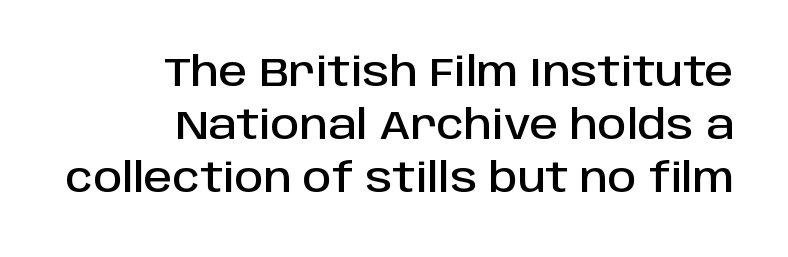
The image shows 40 px sans-serif type, upright; set right-aligned, normal line spacing (1.33x), normal letter spacing, not underlined; low stroke contrast and a large x-height.
